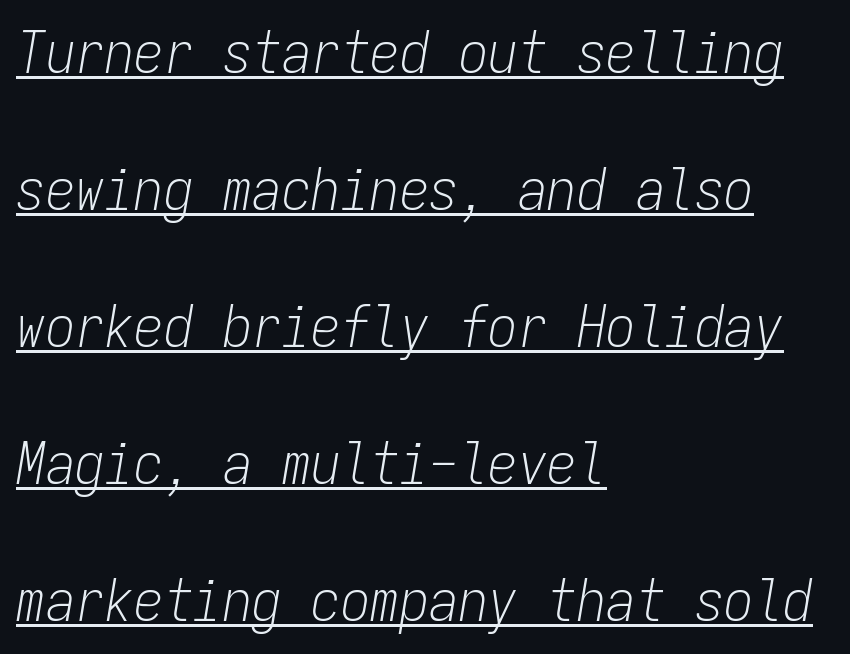
The image shows 59 px light, condensed type, italic (leaning right), monospaced; set left-aligned, loose line spacing (2.32x), normal letter spacing, underlined; low stroke contrast and a medium x-height.
